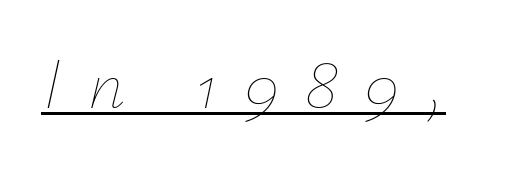
Q: Is the text bold? A: No.
Q: Is the text italic (slanted)? A: Yes, it leans right by about 12 degrees.
Q: Is the text underlined? A: Yes.
Q: Is the spacing between letters normal or unusually wide? A: Unusually wide.
Q: Width (condensed, normal, or wide)? A: Normal.
Q: Stroke contrast? A: Low.
Q: x-height? A: Small.
Q: Monospaced? A: No.
